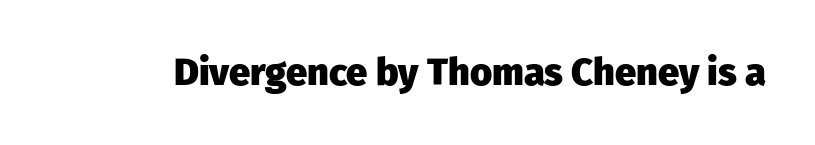
The image shows 38 px heavy sans-serif type, upright; set normal letter spacing, not underlined; low stroke contrast and a medium x-height.
